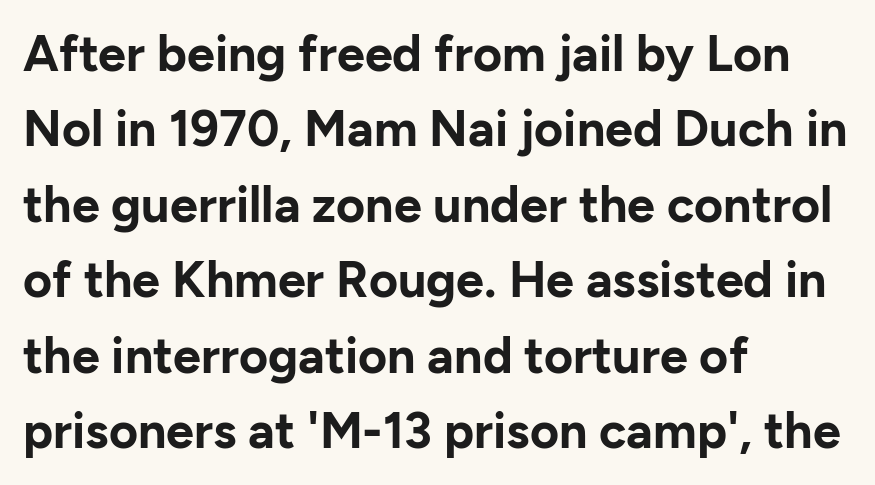
You could not count columns in this text — the font is proportionally spaced. Check where the strokes stop: nothing finishes them off — pure sans. Left-aligned paragraph, ragged on the right. Descenders are the only things crossing below the line. Caption: standard tracking, unaltered.
